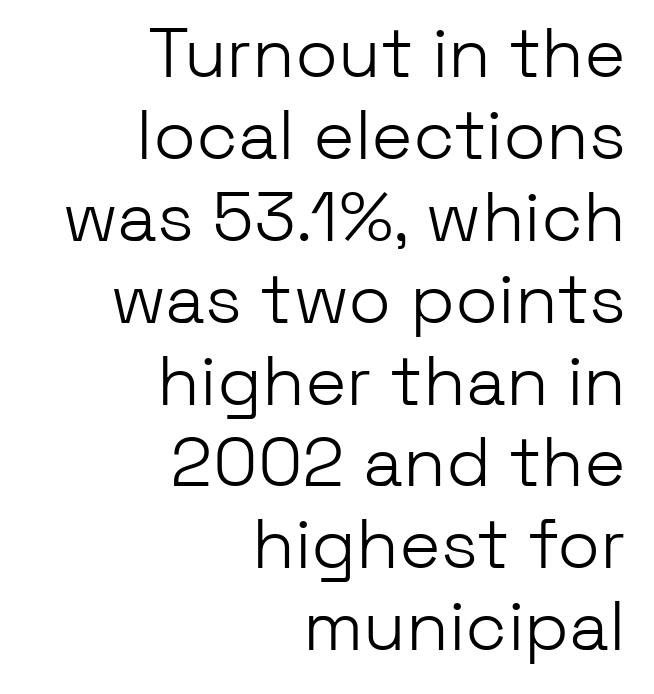
Q: Is the text bold? A: No.
Q: Is the text italic (slanted)? A: No, it is upright.
Q: Is the typeface a serif or a sans-serif typeface? A: Sans-serif.
Q: Is the text underlined? A: No.
Q: How is the paragraph aligned? A: Right-aligned.
Q: Is the spacing between letters normal or unusually wide? A: Normal.
Q: Width (condensed, normal, or wide)? A: Normal.
Q: Stroke contrast? A: Low.
Q: x-height? A: Medium.
Q: Monospaced? A: No.
